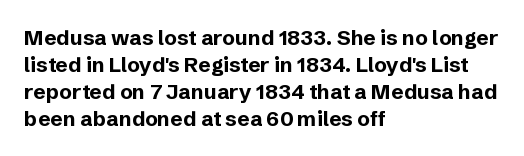
The image shows 21 px bold type, upright; set left-aligned, normal line spacing (1.28x), normal letter spacing, not underlined.
